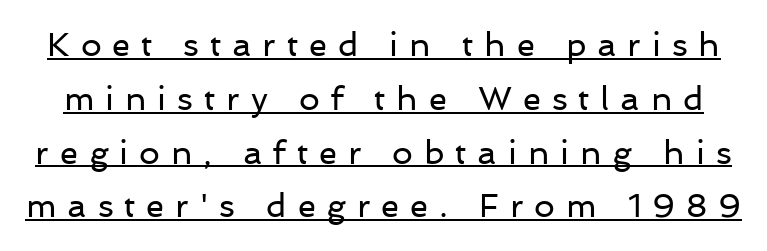
{"serif": "no", "italic": "no", "bold": "no", "weight": "regular", "width": "normal", "stroke_contrast": "low", "x_height": "medium", "monospaced": "no", "underline": "yes", "line_spacing": "normal", "line_spacing_ratio": 1.63, "letter_spacing": "wide", "letter_spacing_em": 0.33, "glyph_px": 33}
